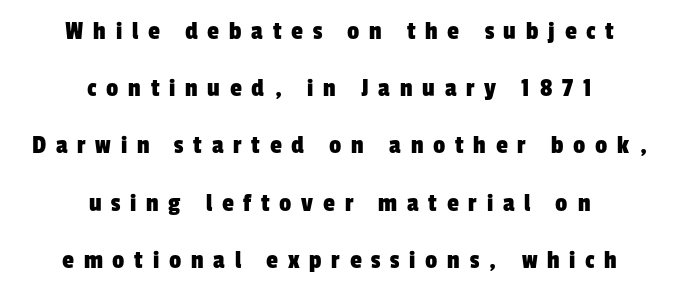
What's the leading like? Stretched, with rows far apart. Students, note that the glyphs here are deliberately spaced far apart. Beneath every word, the page is bare. Where is the straight margin? There isn't one; the lines are centered.
